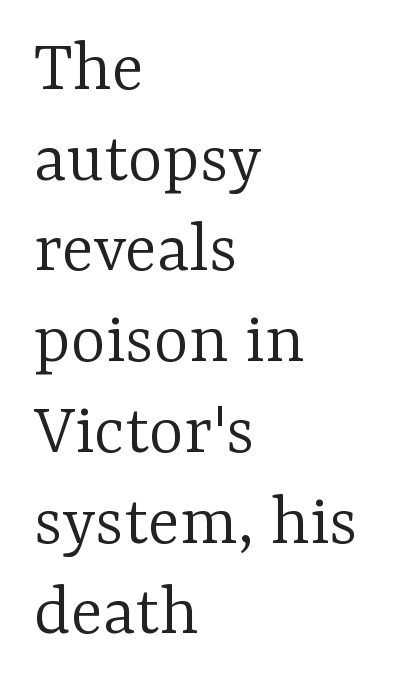
{"serif": "yes", "italic": "no", "bold": "no", "weight": "light", "width": "normal", "stroke_contrast": "low", "x_height": "medium", "monospaced": "no", "underline": "no", "align": "left", "line_spacing_ratio": 1.21, "letter_spacing": "normal", "letter_spacing_em": 0.0, "glyph_px": 75}
